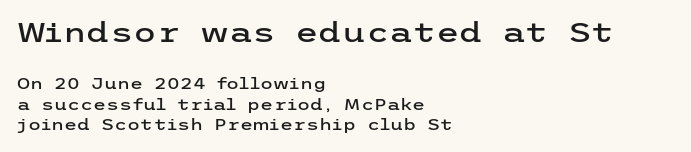
Q: Is the text italic (slanted)? A: No, it is upright.
Q: Is the text underlined? A: No.
Q: How is the paragraph aligned? A: Left-aligned.
Q: Is the spacing between letters normal or unusually wide? A: Normal.
Q: Is the spacing between lines tight, normal or loose? A: Normal.
Q: Which block of text is set in a larger size, the first (top) or the second (bottom)? A: The first (top) one.
